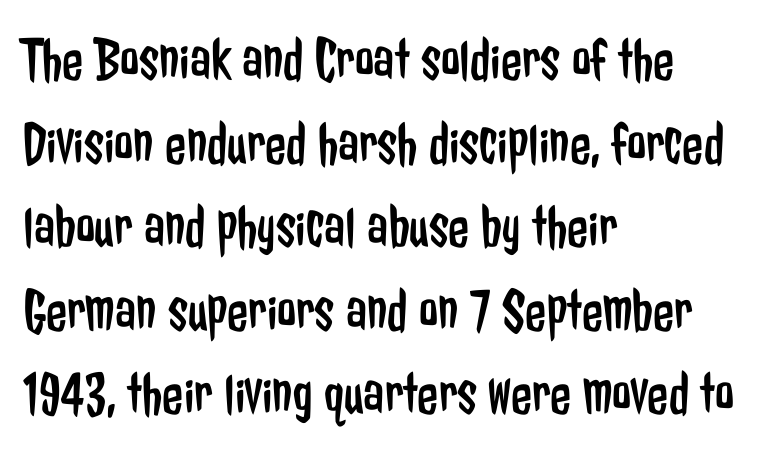
{"serif": "no", "italic": "no", "bold": "no", "weight": "regular", "width": "condensed", "stroke_contrast": "low", "x_height": "medium", "monospaced": "no", "underline": "no", "align": "left", "line_spacing": "normal", "line_spacing_ratio": 1.37, "letter_spacing": "normal", "letter_spacing_em": 0.0, "glyph_px": 61}
